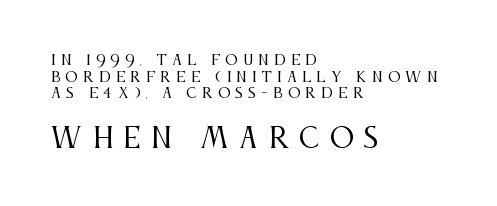
{"italic": "no", "bold": "no", "underline": "no", "align": "left", "line_spacing_ratio": 1.18, "letter_spacing": "wide", "letter_spacing_em": 0.38, "larger_block": "second", "size_ratio": 1.93, "glyph_px": 27}
